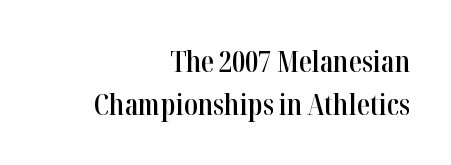
{"serif": "yes", "italic": "no", "bold": "semi", "weight": "semibold", "width": "condensed", "stroke_contrast": "high", "x_height": "medium", "monospaced": "no", "underline": "no", "align": "right", "line_spacing": "normal", "line_spacing_ratio": 1.48, "letter_spacing": "normal", "letter_spacing_em": 0.0, "glyph_px": 29}
